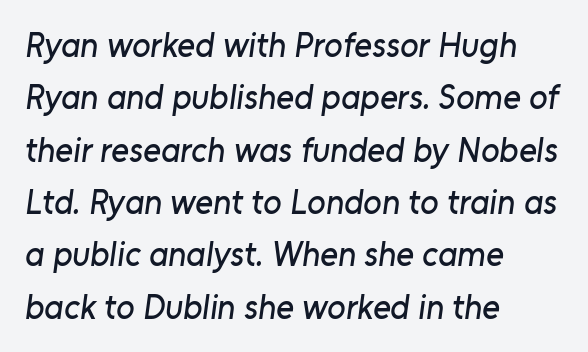
Note the varied advance widths — an 'i' is clearly narrower than an 'm'. Has an underline been added? It has not. Leftover space on each line is placed entirely after the last word. Note: no serifs on the glyphs. Compared with typical paragraphs, the rows here are spaced about the same.
